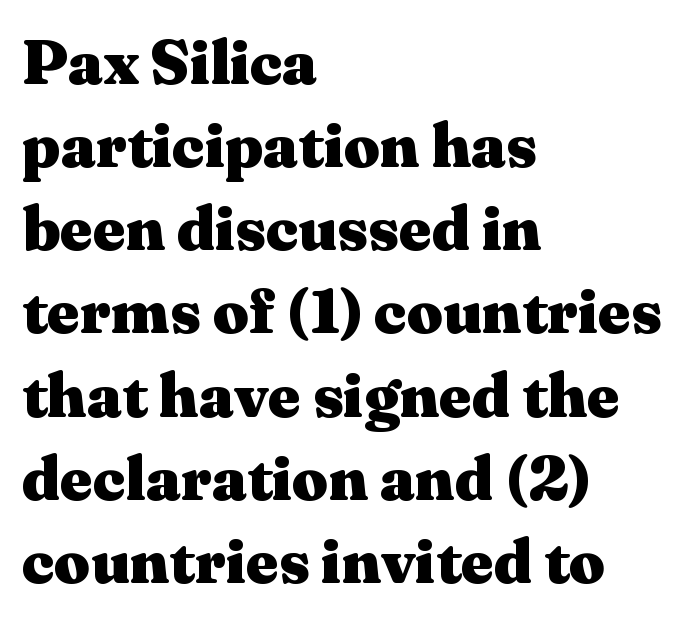
The image shows 63 px heavy, wide serif type, upright; set left-aligned, normal line spacing (1.32x), normal letter spacing, not underlined; medium stroke contrast and a medium x-height.
